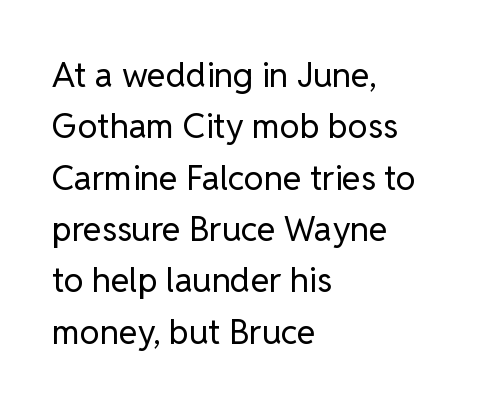
The image shows 34 px regular-weight sans-serif type, upright; set left-aligned, normal line spacing (1.51x), normal letter spacing, not underlined; low stroke contrast and a medium x-height.
